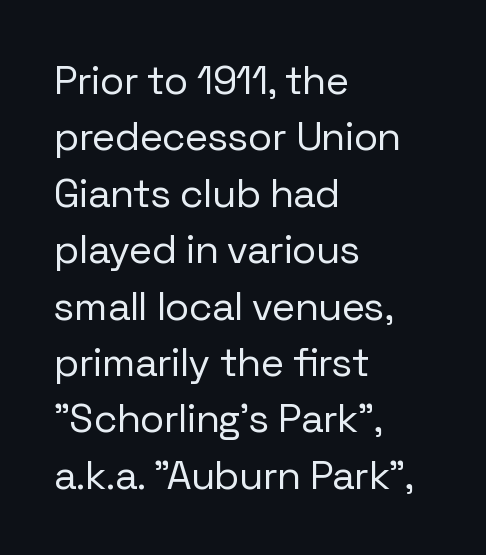
The image shows 40 px regular-weight sans-serif type, upright; set left-aligned, normal line spacing (1.41x), normal letter spacing, not underlined; low stroke contrast and a medium x-height.
